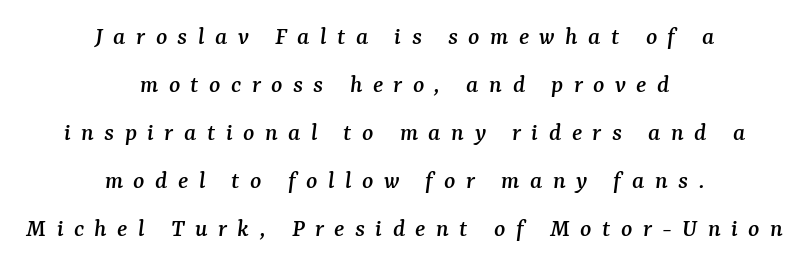
{"italic": "yes", "lean": "right", "slant_degrees": 7, "underline": "no", "align": "center", "line_spacing_ratio": 1.85, "letter_spacing": "wide", "letter_spacing_em": 0.4, "glyph_px": 26}
